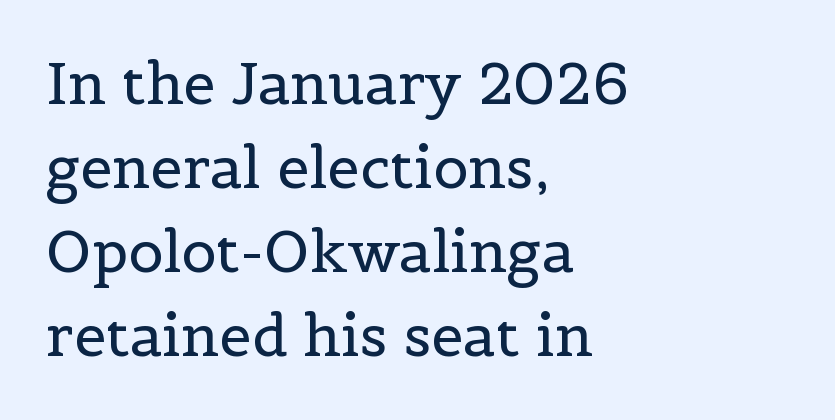
Tall strokes in this sample are plumb rather than angled. The glyphs in this specimen are seriffed. The strip under each line holds only bare page. The face looks like a standard text weight, possibly lighter. Observe the ordinary spacing: letters are neighbours, not strangers.
